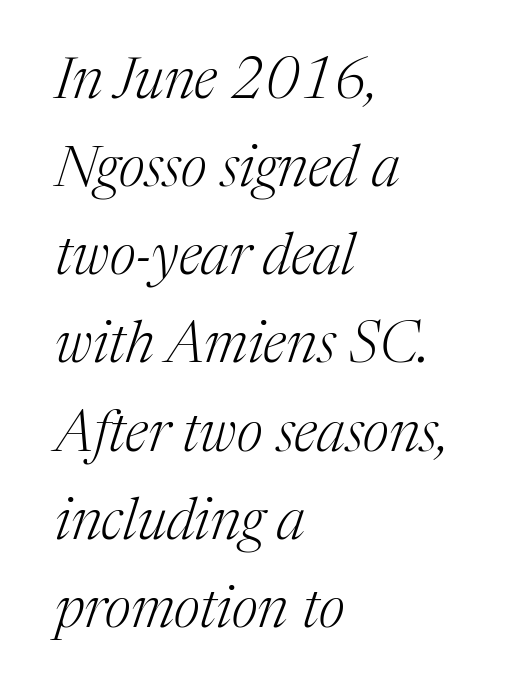
{"serif": "yes", "italic": "yes", "lean": "right", "slant_degrees": 17, "bold": "no", "weight": "light", "width": "normal", "stroke_contrast": "medium", "x_height": "medium", "monospaced": "no", "underline": "no", "align": "left", "line_spacing": "normal", "line_spacing_ratio": 1.52, "letter_spacing": "normal", "letter_spacing_em": 0.0, "glyph_px": 58}
